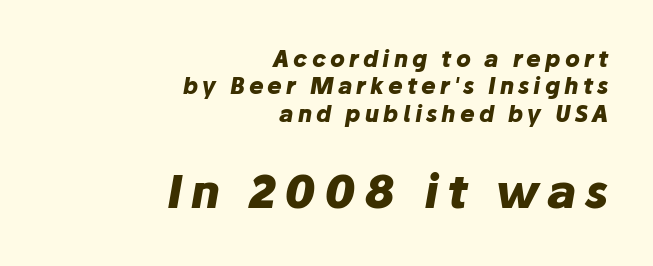
The image shows 45 px heavy type, italic (leaning right); set right-aligned, normal line spacing (1.25x), not underlined; the second (bottom) block is 2.05x larger; low stroke contrast and a medium x-height.
